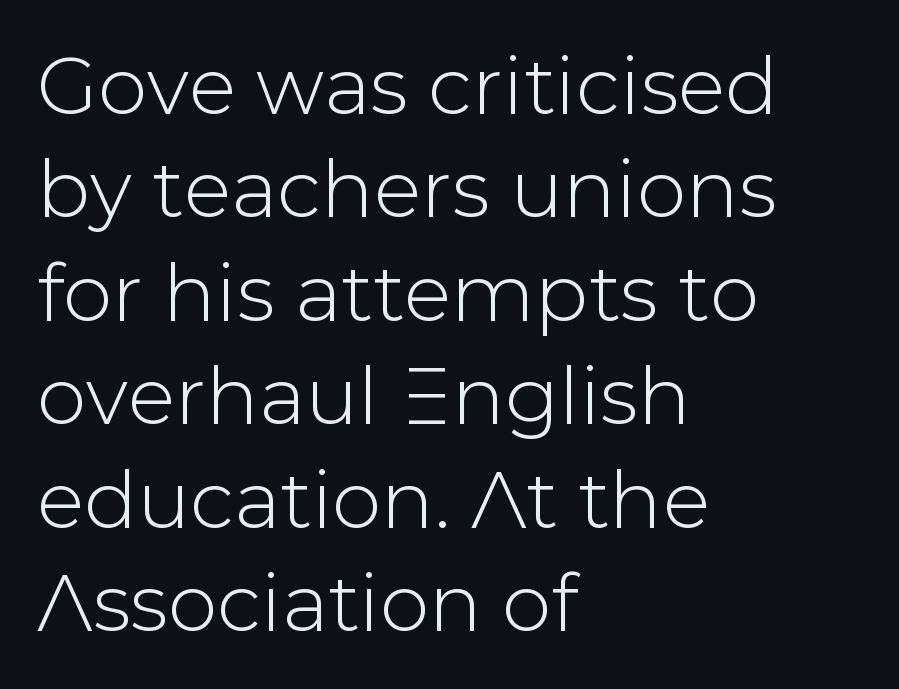
Q: Is the text italic (slanted)? A: No, it is upright.
Q: Is the typeface a serif or a sans-serif typeface? A: Sans-serif.
Q: Is the text underlined? A: No.
Q: How is the paragraph aligned? A: Left-aligned.
Q: Is the spacing between letters normal or unusually wide? A: Normal.
Q: Is the spacing between lines tight, normal or loose? A: Normal.
Q: Width (condensed, normal, or wide)? A: Normal.
Q: Stroke contrast? A: Low.
Q: x-height? A: Medium.
Q: Monospaced? A: No.
